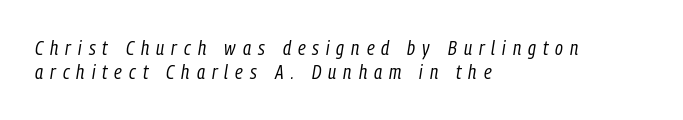
The image shows 20 px text type, italic (leaning right); set left-aligned, line spacing 1.22x, unusually wide letter spacing (+0.35 em), not underlined.
